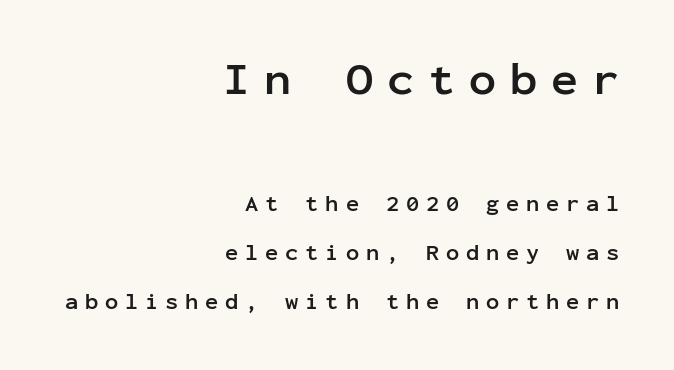
The image shows 45 px semibold sans-serif type, upright, monospaced; set right-aligned, loose line spacing (2.24x), unusually wide letter spacing (+0.31 em), not underlined; the first (top) block is 2.05x larger; low stroke contrast and a medium x-height.
